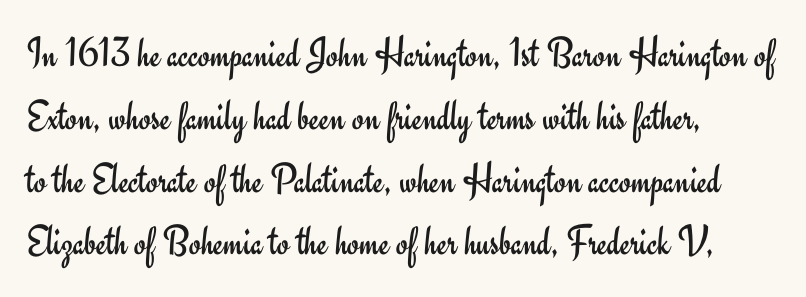
Q: Is the text bold? A: No.
Q: Is the text italic (slanted)? A: Yes.
Q: Is the typeface a serif or a sans-serif typeface? A: Sans-serif.
Q: Is the text underlined? A: No.
Q: How is the paragraph aligned? A: Left-aligned.
Q: Is the spacing between letters normal or unusually wide? A: Normal.
Q: Is the spacing between lines tight, normal or loose? A: Normal.
Q: Width (condensed, normal, or wide)? A: Normal.
Q: Stroke contrast? A: Low.
Q: x-height? A: Small.
Q: Monospaced? A: No.
